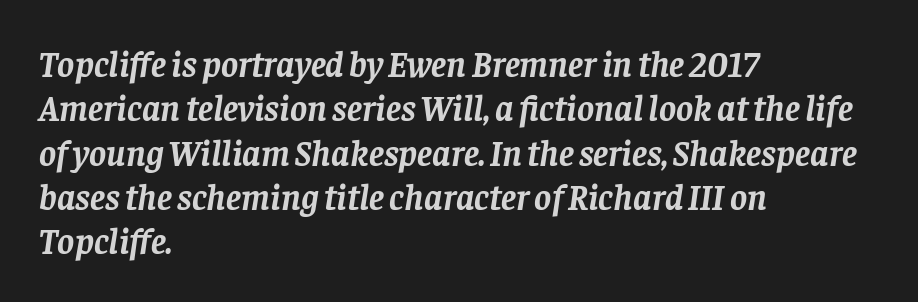
Spacing between characters is what you'd get straight out of the box. Is this a fixed-width face? No — the glyphs have proportional, varying widths. The typography opts for an oblique posture over an upright one. The passage shown is typeset with a serif family.
